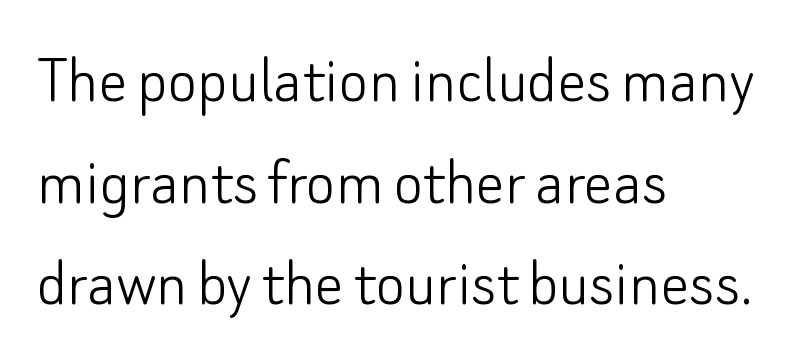
The image shows 71 px light sans-serif type, upright; set left-aligned, normal line spacing (1.43x), normal letter spacing, not underlined; low stroke contrast and a small x-height.
